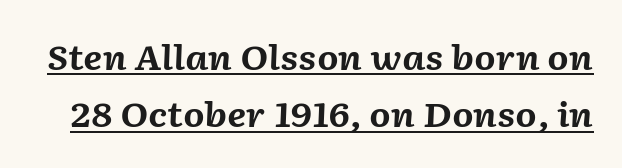
The image shows 34 px bold type, italic (leaning right); set normal line spacing (1.69x), normal letter spacing, underlined; medium stroke contrast and a medium x-height.
